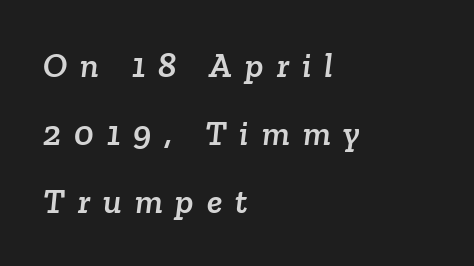
The image shows 35 px serif type; set left-aligned, loose line spacing (1.95x), unusually wide letter spacing (+0.37 em), not underlined; low stroke contrast and a medium x-height.
